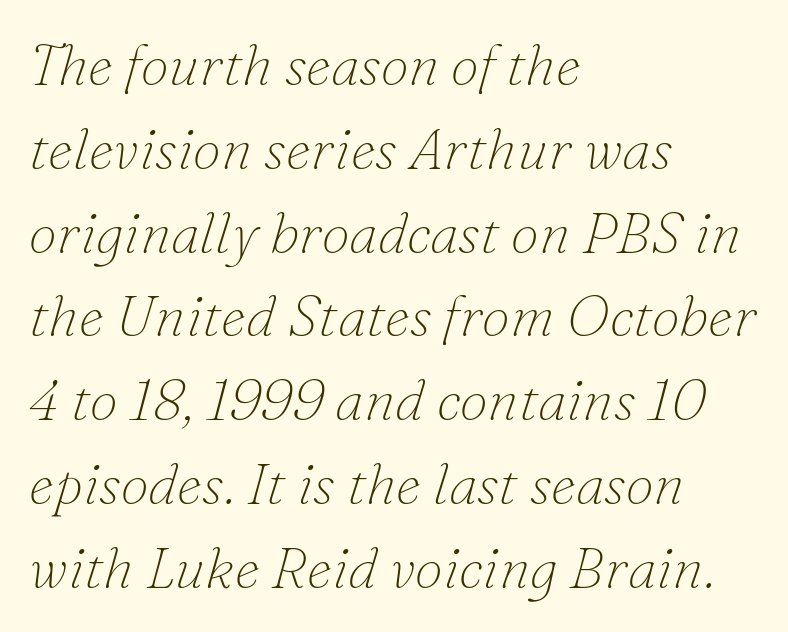
{"serif": "yes", "italic": "yes", "lean": "right", "slant_degrees": 16, "bold": "no", "weight": "thin", "width": "normal", "stroke_contrast": "low", "x_height": "small", "monospaced": "no", "underline": "no", "align": "left", "line_spacing": "normal", "line_spacing_ratio": 1.47, "letter_spacing": "normal", "letter_spacing_em": 0.0, "glyph_px": 57}
